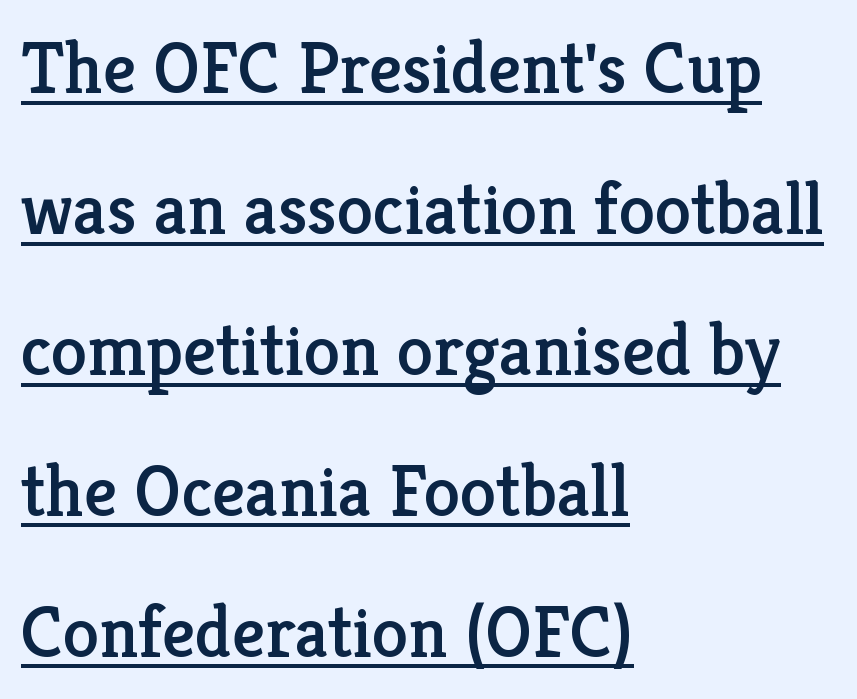
The image shows 73 px serif type, upright; set left-aligned, loose line spacing (1.93x), normal letter spacing, underlined; low stroke contrast and a medium x-height.
